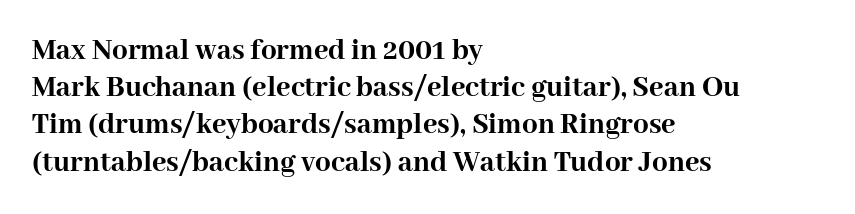
Q: Is the text bold? A: Yes.
Q: Is the text italic (slanted)? A: No, it is upright.
Q: Is the typeface a serif or a sans-serif typeface? A: Serif.
Q: Is the text underlined? A: No.
Q: How is the paragraph aligned? A: Left-aligned.
Q: Is the spacing between letters normal or unusually wide? A: Normal.
Q: Width (condensed, normal, or wide)? A: Normal.
Q: Stroke contrast? A: High.
Q: x-height? A: Medium.
Q: Monospaced? A: No.
